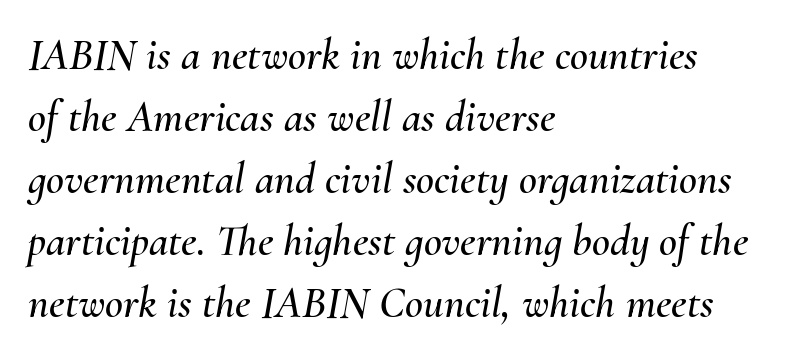
The image shows 44 px text type, italic (leaning right); set left-aligned, normal line spacing (1.41x), normal letter spacing, not underlined; medium stroke contrast and a small x-height.
